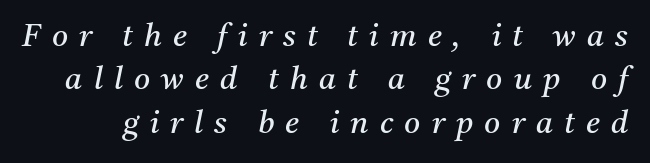
Q: Is the text bold? A: No.
Q: Is the text italic (slanted)? A: Yes, it leans right by about 11 degrees.
Q: Is the typeface a serif or a sans-serif typeface? A: Serif.
Q: Is the text underlined? A: No.
Q: Is the spacing between letters normal or unusually wide? A: Unusually wide.
Q: Is the spacing between lines tight, normal or loose? A: Normal.
Q: Width (condensed, normal, or wide)? A: Normal.
Q: Stroke contrast? A: Medium.
Q: x-height? A: Medium.
Q: Monospaced? A: No.
